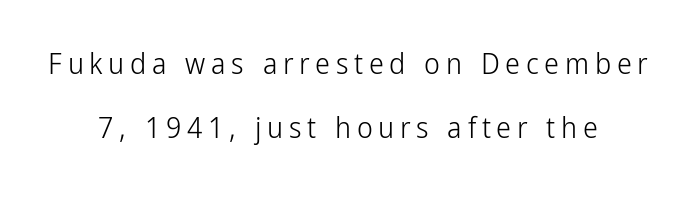
This rendering employs a face without finishing strokes, i.e., a sans-serif. Varying glyph widths throughout — classic text-font behaviour. The gap between lines stays unmarked. Counters stay open thanks to moderate or lighter strokes. The setting favours the middle, as headings and verse often do. The vertical gap from one line to the next is large.
